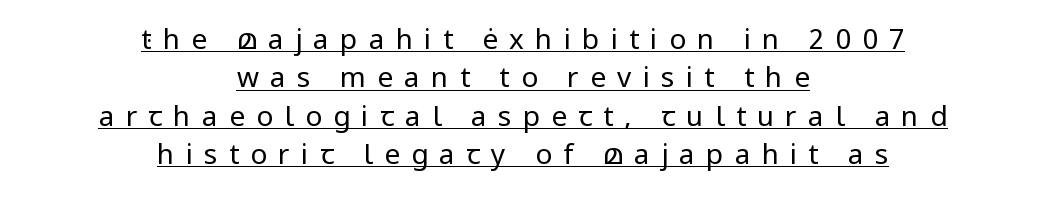
{"serif": "no", "italic": "no", "bold": "no", "weight": "regular", "width": "normal", "stroke_contrast": "low", "x_height": "medium", "monospaced": "no", "underline": "yes", "align": "center", "line_spacing": "normal", "line_spacing_ratio": 1.37, "letter_spacing": "wide", "letter_spacing_em": 0.4, "glyph_px": 28}
